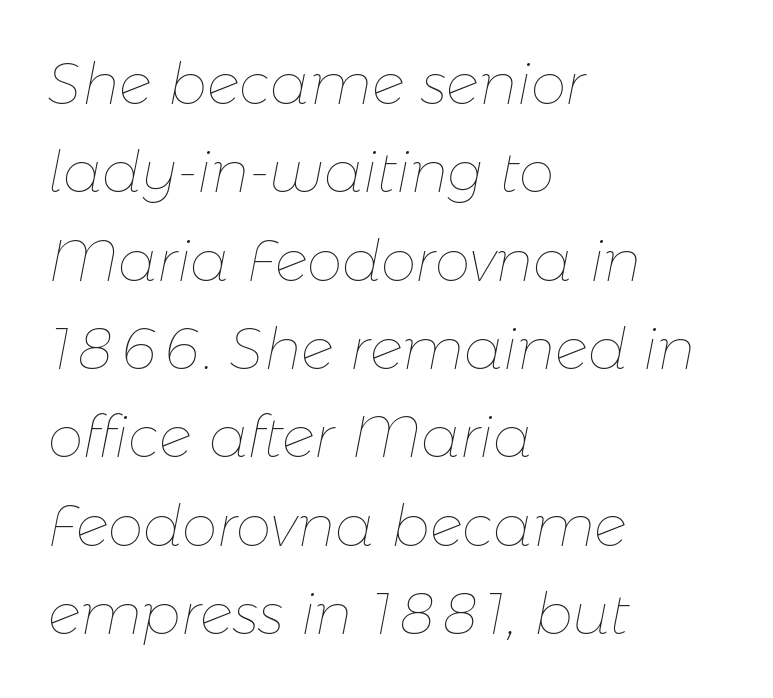
{"italic": "yes", "lean": "right", "slant_degrees": 11, "bold": "no", "weight": "thin", "width": "normal", "stroke_contrast": "low", "x_height": "medium", "monospaced": "no", "underline": "no", "align": "left", "line_spacing": "normal", "line_spacing_ratio": 1.55, "letter_spacing": "normal", "letter_spacing_em": 0.0, "glyph_px": 57}
